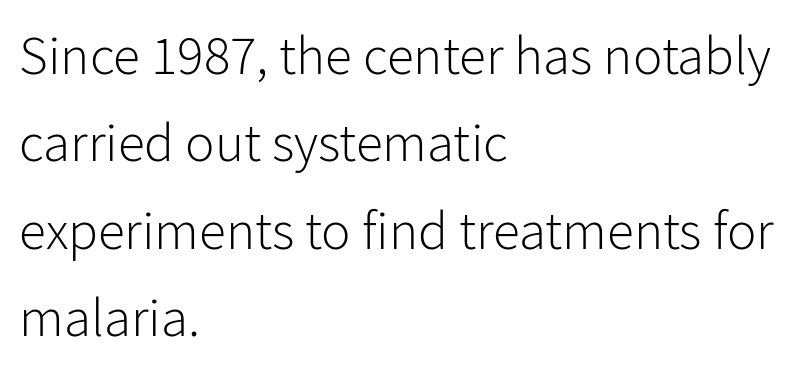
The rendering uses natural spacing where letterforms have individual widths. Look at the tracking — it's just the regular setting, nothing added. Style check: upright. Successive baselines arrive at the customary interval. Does the type have serifs? No, each stem ends abruptly.
